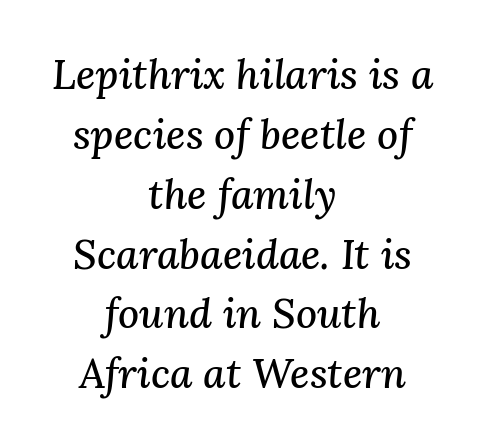
{"serif": "yes", "italic": "yes", "lean": "right", "slant_degrees": 3, "width": "normal", "stroke_contrast": "medium", "x_height": "medium", "monospaced": "no", "underline": "no", "align": "center", "line_spacing": "normal", "line_spacing_ratio": 1.46, "letter_spacing": "normal", "letter_spacing_em": 0.0, "glyph_px": 41}
